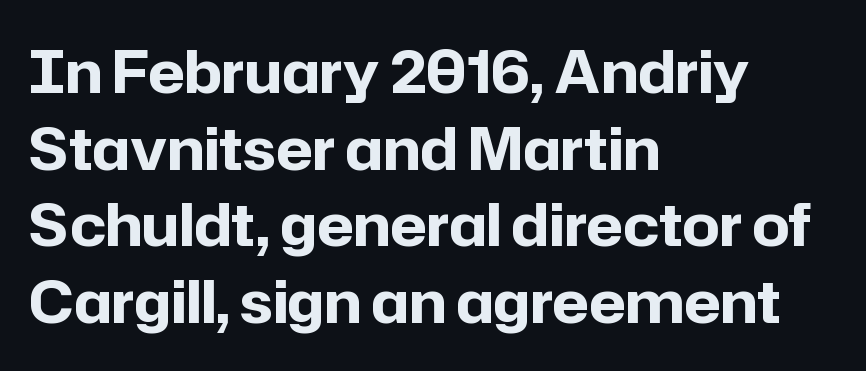
{"serif": "no", "italic": "no", "bold": "yes", "weight": "bold", "width": "normal", "stroke_contrast": "low", "x_height": "medium", "monospaced": "no", "underline": "no", "align": "left", "line_spacing": "normal", "line_spacing_ratio": 1.32, "letter_spacing": "normal", "letter_spacing_em": 0.0, "glyph_px": 58}
